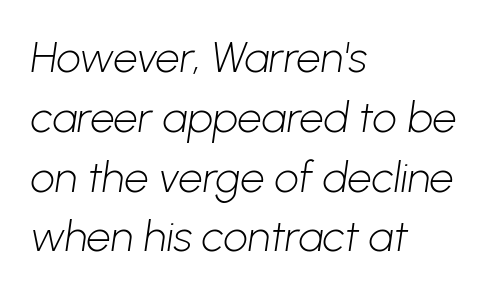
Q: Is the text bold? A: No.
Q: Is the typeface a serif or a sans-serif typeface? A: Sans-serif.
Q: Is the text underlined? A: No.
Q: How is the paragraph aligned? A: Left-aligned.
Q: Is the spacing between letters normal or unusually wide? A: Normal.
Q: Is the spacing between lines tight, normal or loose? A: Normal.
Q: Width (condensed, normal, or wide)? A: Normal.
Q: Stroke contrast? A: Low.
Q: x-height? A: Medium.
Q: Monospaced? A: No.
